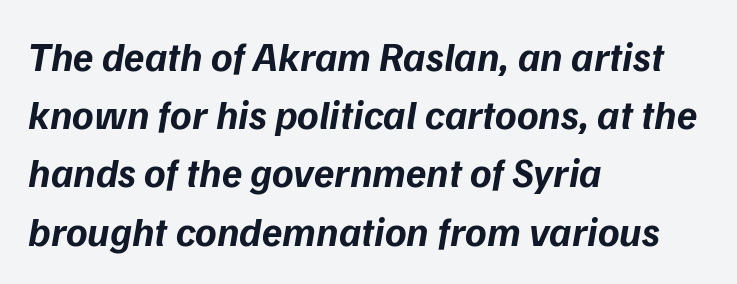
{"serif": "no", "bold": "yes", "weight": "bold", "width": "normal", "stroke_contrast": "low", "x_height": "medium", "monospaced": "no", "underline": "no", "align": "left", "line_spacing": "normal", "line_spacing_ratio": 1.42, "letter_spacing": "normal", "letter_spacing_em": 0.0, "glyph_px": 41}
